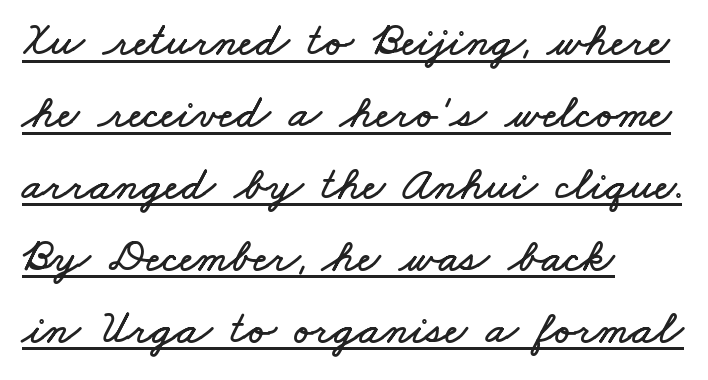
Q: Is the text underlined? A: Yes.
Q: How is the paragraph aligned? A: Left-aligned.
Q: Is the spacing between letters normal or unusually wide? A: Normal.
Q: Is the spacing between lines tight, normal or loose? A: Normal.
Q: Width (condensed, normal, or wide)? A: Wide.
Q: Stroke contrast? A: Low.
Q: x-height? A: Small.
Q: Monospaced? A: No.
